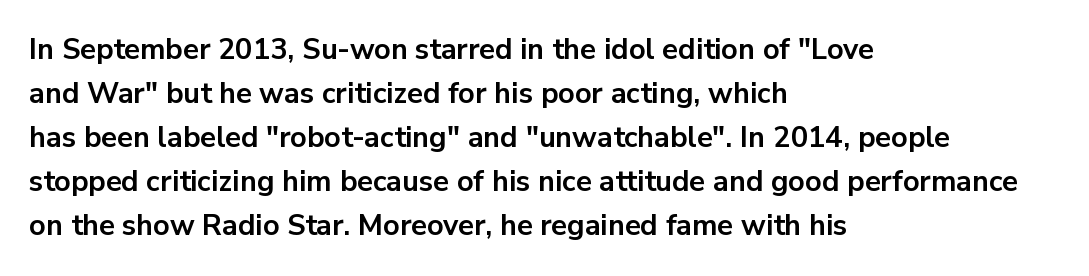
{"serif": "no", "italic": "no", "bold": "yes", "weight": "bold", "width": "normal", "stroke_contrast": "low", "x_height": "medium", "monospaced": "no", "underline": "no", "align": "left", "line_spacing": "normal", "line_spacing_ratio": 1.52, "letter_spacing": "normal", "letter_spacing_em": 0.0, "glyph_px": 29}
